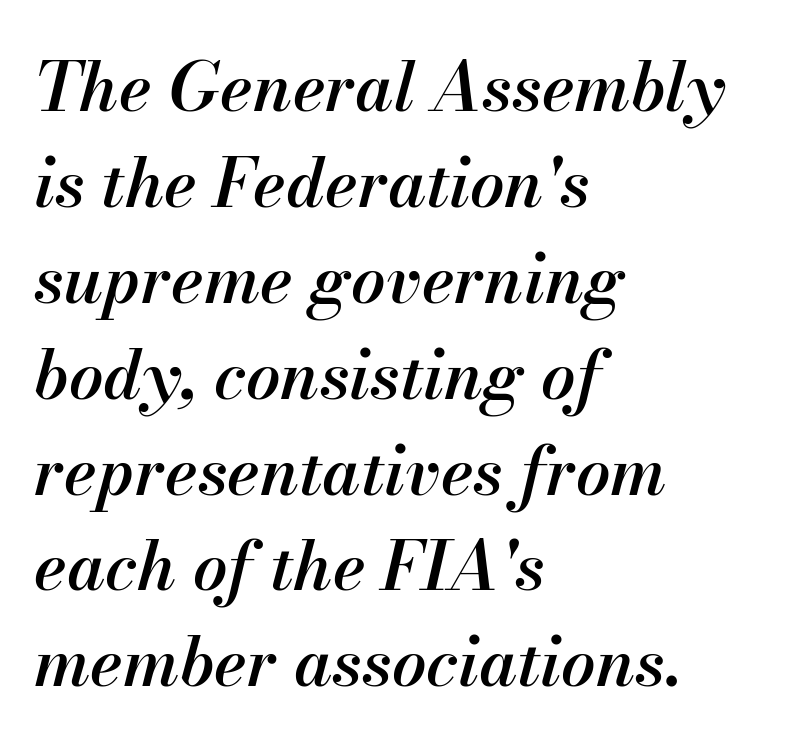
{"italic": "yes", "lean": "right", "slant_degrees": 13, "bold": "semi", "weight": "semibold", "width": "normal", "stroke_contrast": "medium", "x_height": "small", "monospaced": "no", "underline": "no", "align": "left", "line_spacing": "normal", "line_spacing_ratio": 1.41, "letter_spacing": "normal", "letter_spacing_em": 0.0, "glyph_px": 68}
